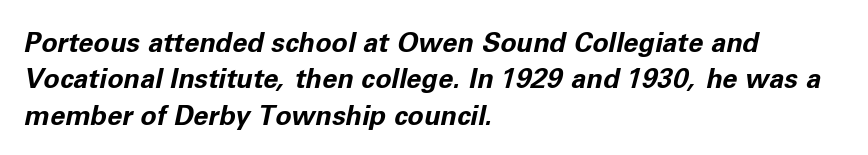
Q: Is the text bold? A: Yes.
Q: Is the text italic (slanted)? A: Yes, it leans right by about 11 degrees.
Q: Is the text underlined? A: No.
Q: How is the paragraph aligned? A: Left-aligned.
Q: Is the spacing between letters normal or unusually wide? A: Normal.
Q: Is the spacing between lines tight, normal or loose? A: Normal.
